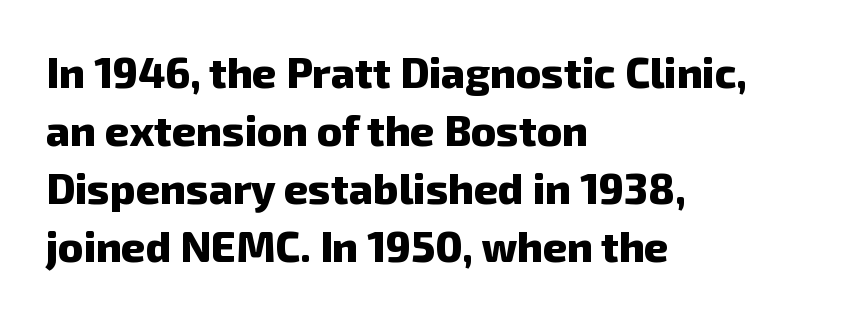
The image shows 42 px heavy sans-serif type; set left-aligned, normal line spacing (1.38x), normal letter spacing, not underlined; low stroke contrast and a medium x-height.
